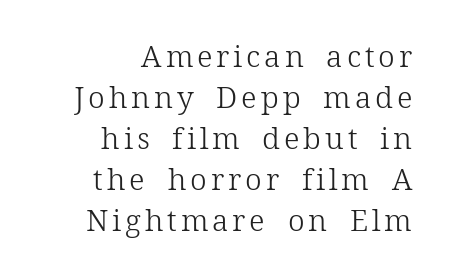
The block of text has a typical density, with ordinary space between rows. The face used here is proportionally spaced, like ordinary book or web type. Visually the block forms a straight wall on the right and a jagged coastline on the left. Notice how the stems are strictly vertical — no italics here. The space directly below the letters is spotless. Classification — serif.
